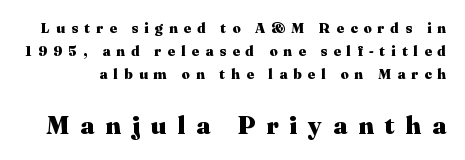
Substantial extra tracking has been applied to these lines. Does the leading feel generous? No, just average. The rendering enlarges the type as you move from the upper chunk to the lower. The string is rendered with underlining switched off.
